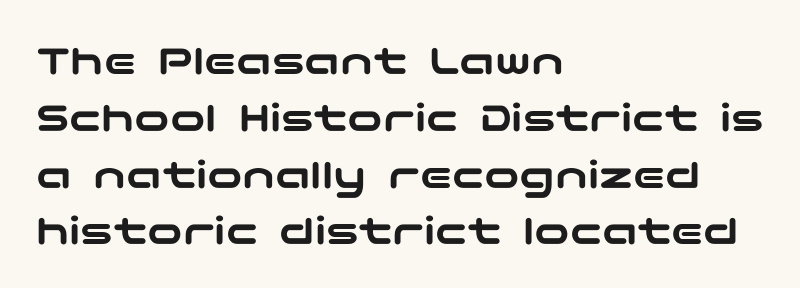
Q: Is the text italic (slanted)? A: No, it is upright.
Q: Is the typeface a serif or a sans-serif typeface? A: Sans-serif.
Q: Is the text underlined? A: No.
Q: How is the paragraph aligned? A: Left-aligned.
Q: Is the spacing between letters normal or unusually wide? A: Normal.
Q: Is the spacing between lines tight, normal or loose? A: Normal.
Q: Width (condensed, normal, or wide)? A: Wide.
Q: Stroke contrast? A: Low.
Q: x-height? A: Medium.
